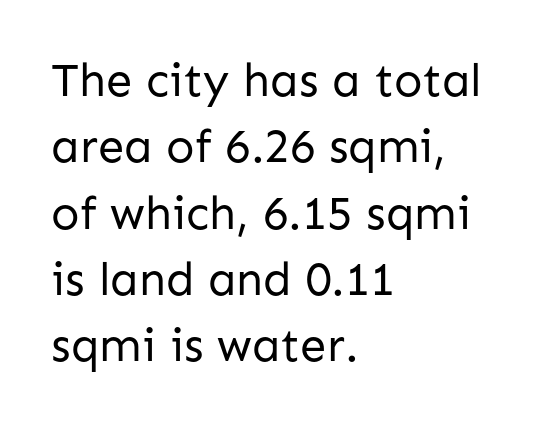
{"serif": "no", "italic": "no", "bold": "no", "weight": "regular", "width": "normal", "stroke_contrast": "low", "x_height": "medium", "monospaced": "no", "underline": "no", "align": "left", "line_spacing": "normal", "line_spacing_ratio": 1.41, "letter_spacing": "normal", "letter_spacing_em": 0.0, "glyph_px": 47}
